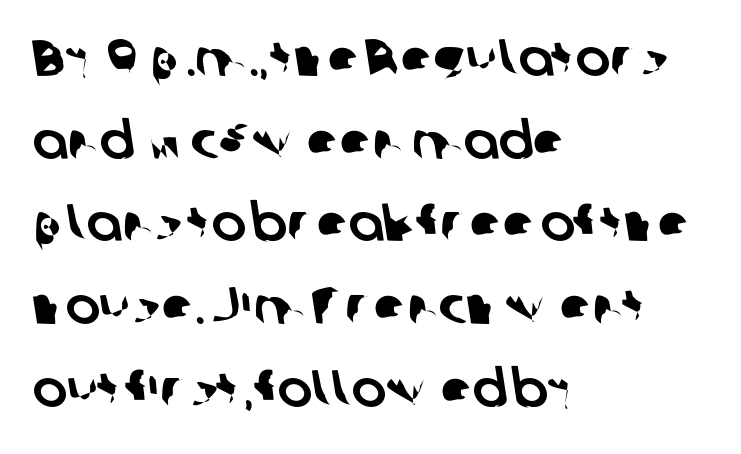
Q: Is the typeface a serif or a sans-serif typeface? A: Sans-serif.
Q: Is the text underlined? A: No.
Q: How is the paragraph aligned? A: Left-aligned.
Q: Is the spacing between letters normal or unusually wide? A: Normal.
Q: Is the spacing between lines tight, normal or loose? A: Normal.
Q: Width (condensed, normal, or wide)? A: Normal.
Q: Stroke contrast? A: Low.
Q: x-height? A: Medium.
Q: Monospaced? A: No.
